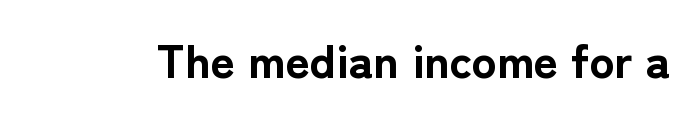
{"serif": "no", "italic": "no", "bold": "yes", "weight": "bold", "width": "normal", "stroke_contrast": "low", "x_height": "medium", "monospaced": "no", "underline": "no", "letter_spacing": "normal", "letter_spacing_em": 0.0, "glyph_px": 47}
